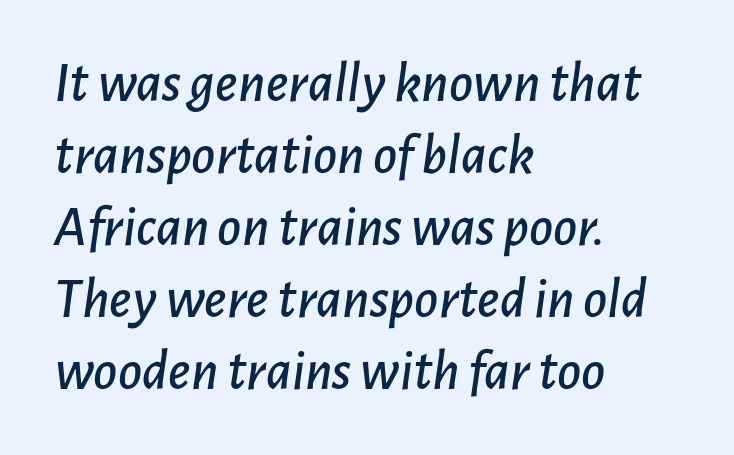
Q: Is the text italic (slanted)? A: Yes, it leans right by about 7 degrees.
Q: Is the text underlined? A: No.
Q: How is the paragraph aligned? A: Left-aligned.
Q: Is the spacing between letters normal or unusually wide? A: Normal.
Q: Width (condensed, normal, or wide)? A: Normal.
Q: Stroke contrast? A: Low.
Q: x-height? A: Medium.
Q: Monospaced? A: No.
